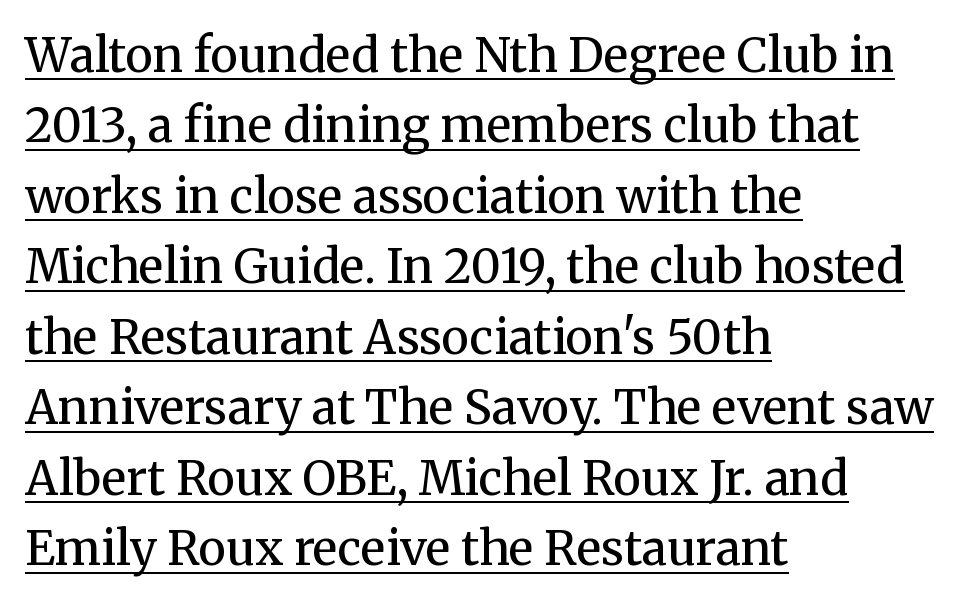
Q: Is the text bold? A: No.
Q: Is the text italic (slanted)? A: No, it is upright.
Q: Is the typeface a serif or a sans-serif typeface? A: Serif.
Q: Is the text underlined? A: Yes.
Q: How is the paragraph aligned? A: Left-aligned.
Q: Is the spacing between letters normal or unusually wide? A: Normal.
Q: Is the spacing between lines tight, normal or loose? A: Normal.
Q: Width (condensed, normal, or wide)? A: Normal.
Q: Stroke contrast? A: Medium.
Q: x-height? A: Medium.
Q: Monospaced? A: No.
